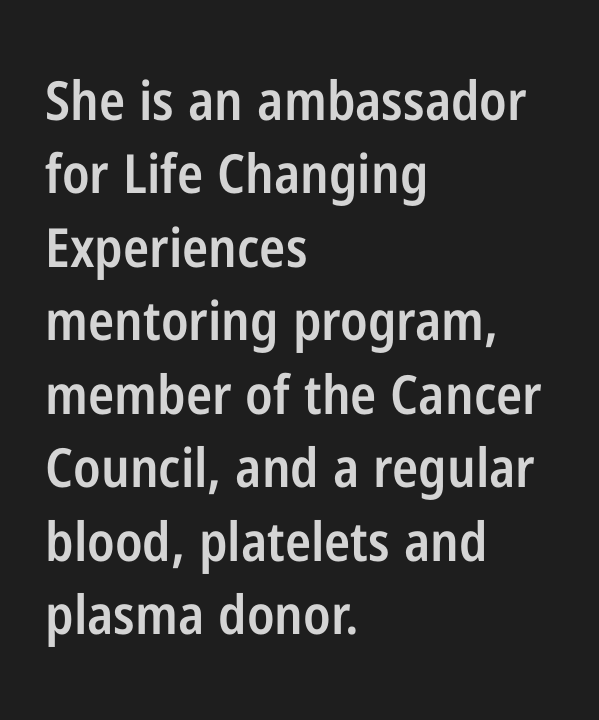
The letters sit at their default tracking, neither squeezed nor spread. When letters stand straight like this, we call the style roman or upright. The rag falls on the right side of this text block. Do the characters align in a grid? No, the font is proportional. Is the type bold? Partly — it's a semibold, heavier than regular but not fully bold.
